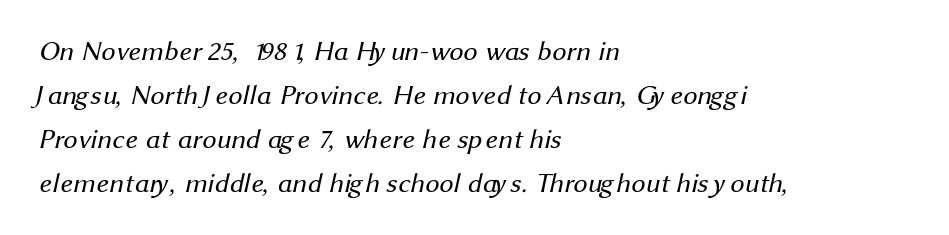
Only glyphs here, with clear space below each row. Is there much room between lines? A standard amount, neither cramped nor airy. Glyph-to-glyph distance matches everyday printed text. The typeface has the unassuming heft of standard copy or less.
